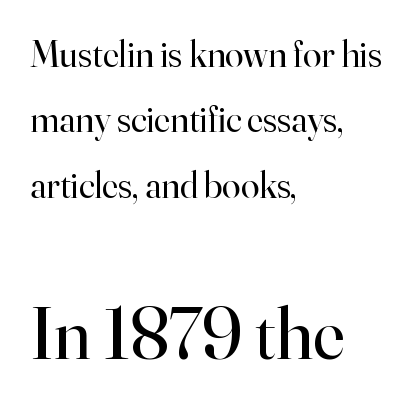
The image shows 74 px regular-weight serif type, upright; set left-aligned, line spacing 1.77x, normal letter spacing, not underlined; the second (bottom) block is 2.0x larger; high stroke contrast and a small x-height.
